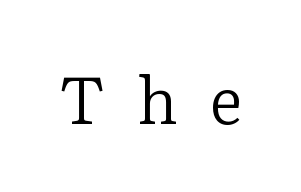
{"serif": "yes", "italic": "no", "bold": "no", "weight": "regular", "width": "normal", "stroke_contrast": "low", "x_height": "medium", "monospaced": "no", "underline": "no", "letter_spacing": "wide", "letter_spacing_em": 0.49, "glyph_px": 65}
